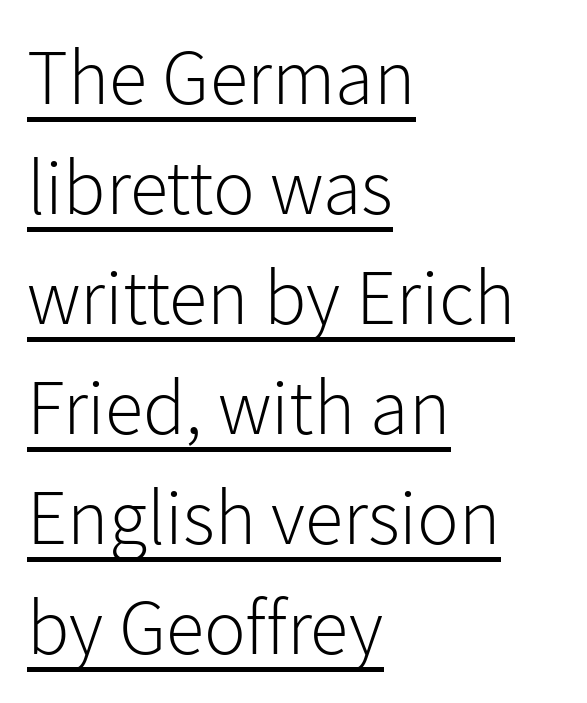
{"serif": "no", "italic": "no", "bold": "no", "weight": "light", "width": "normal", "stroke_contrast": "low", "x_height": "medium", "monospaced": "no", "underline": "yes", "align": "left", "line_spacing": "normal", "line_spacing_ratio": 1.41, "letter_spacing": "normal", "letter_spacing_em": 0.0, "glyph_px": 78}
